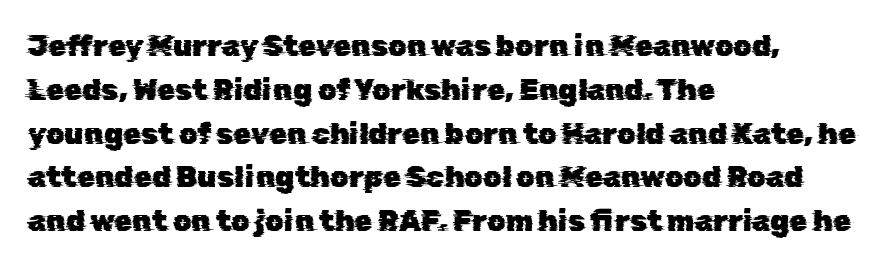
Q: Is the typeface a serif or a sans-serif typeface? A: Sans-serif.
Q: Is the text underlined? A: No.
Q: How is the paragraph aligned? A: Left-aligned.
Q: Is the spacing between letters normal or unusually wide? A: Normal.
Q: Is the spacing between lines tight, normal or loose? A: Normal.
Q: Width (condensed, normal, or wide)? A: Normal.
Q: Stroke contrast? A: Low.
Q: x-height? A: Medium.
Q: Monospaced? A: No.
